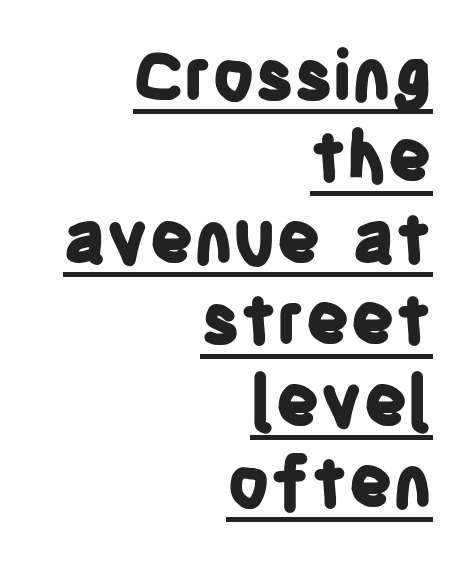
The image shows 69 px bold, condensed sans-serif type, upright; set right-aligned, line spacing 1.18x, normal letter spacing, underlined; low stroke contrast and a large x-height.
